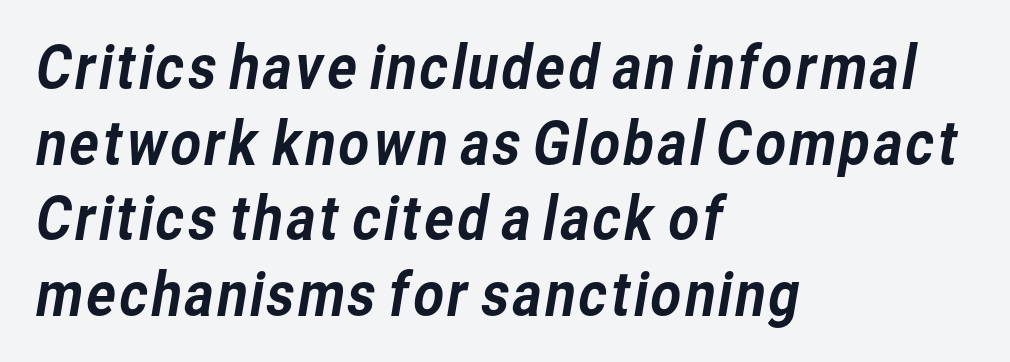
Q: Is the typeface a serif or a sans-serif typeface? A: Sans-serif.
Q: Is the text underlined? A: No.
Q: How is the paragraph aligned? A: Left-aligned.
Q: Is the spacing between letters normal or unusually wide? A: Normal.
Q: Is the spacing between lines tight, normal or loose? A: Normal.
Q: Width (condensed, normal, or wide)? A: Normal.
Q: Stroke contrast? A: Low.
Q: x-height? A: Medium.
Q: Monospaced? A: No.
